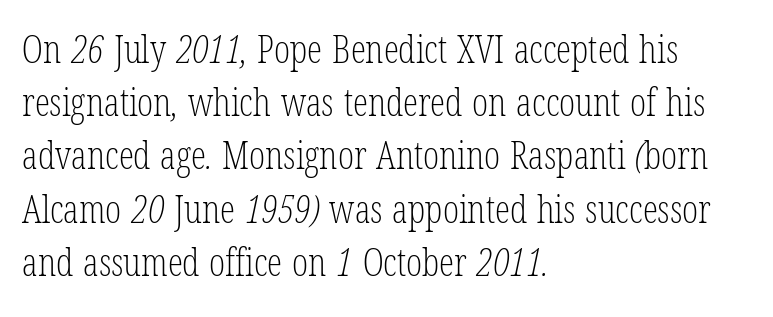
Q: Is the text bold? A: No.
Q: Is the typeface a serif or a sans-serif typeface? A: Serif.
Q: Is the text underlined? A: No.
Q: How is the paragraph aligned? A: Left-aligned.
Q: Is the spacing between letters normal or unusually wide? A: Normal.
Q: Is the spacing between lines tight, normal or loose? A: Normal.
Q: Width (condensed, normal, or wide)? A: Condensed.
Q: Stroke contrast? A: Low.
Q: x-height? A: Medium.
Q: Monospaced? A: No.
